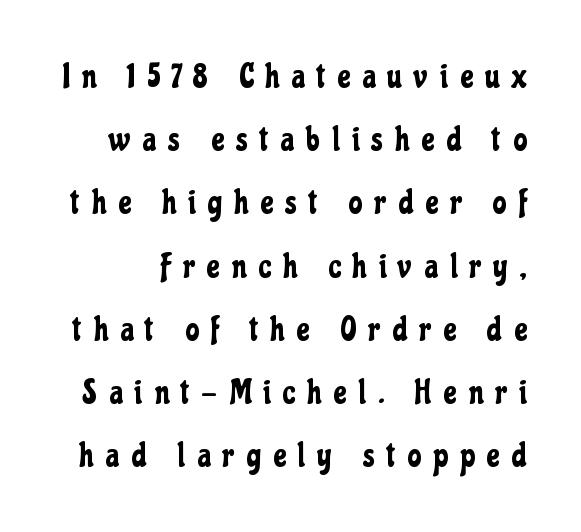
The gaps between neighbouring characters are conspicuously large. The typeface chosen for these lines omits serifs. Each letter keeps its own natural width here, so spacing adapts to shape. Clear beneath every line of the passage. Tall strokes in this sample are plumb rather than angled.
